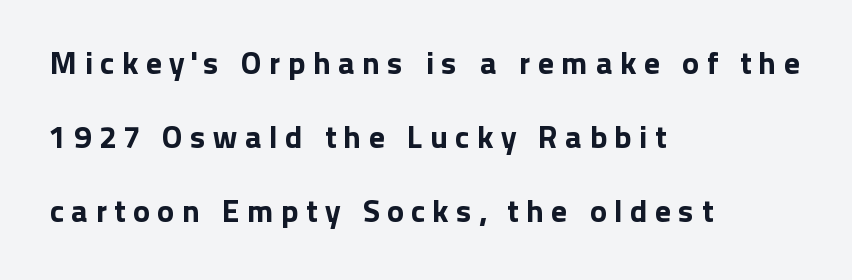
{"serif": "no", "italic": "no", "width": "normal", "stroke_contrast": "low", "x_height": "medium", "monospaced": "no", "underline": "no", "align": "left", "line_spacing": "loose", "line_spacing_ratio": 2.31, "letter_spacing": "wide", "letter_spacing_em": 0.23, "glyph_px": 32}
